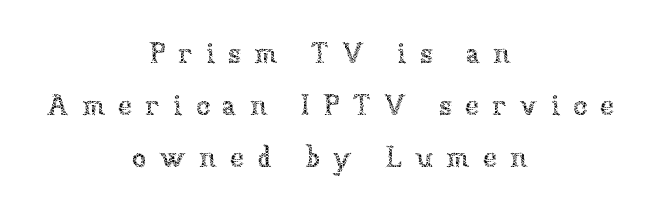
Q: Is the text bold? A: No.
Q: Is the text italic (slanted)? A: No, it is upright.
Q: Is the text underlined? A: No.
Q: How is the paragraph aligned? A: Centered.
Q: Is the spacing between letters normal or unusually wide? A: Unusually wide.
Q: Width (condensed, normal, or wide)? A: Normal.
Q: Stroke contrast? A: Low.
Q: x-height? A: Medium.
Q: Monospaced? A: No.
